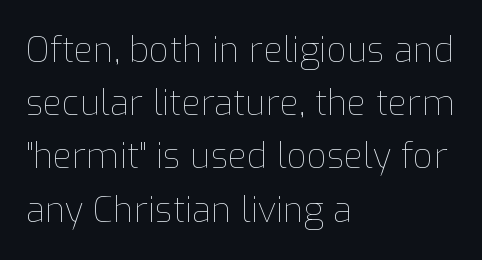
The image shows 35 px thin type, upright; set left-aligned, normal line spacing (1.52x), normal letter spacing, not underlined; low stroke contrast and a medium x-height.
